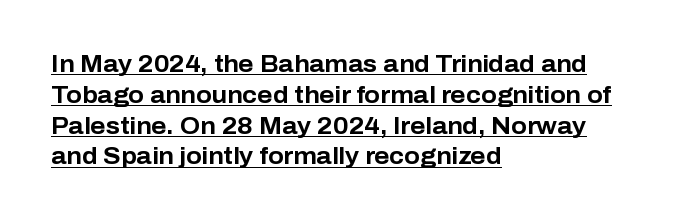
{"italic": "no", "bold": "yes", "underline": "yes", "align": "left", "line_spacing": "normal", "line_spacing_ratio": 1.34, "letter_spacing": "normal", "letter_spacing_em": 0.0, "glyph_px": 23}
